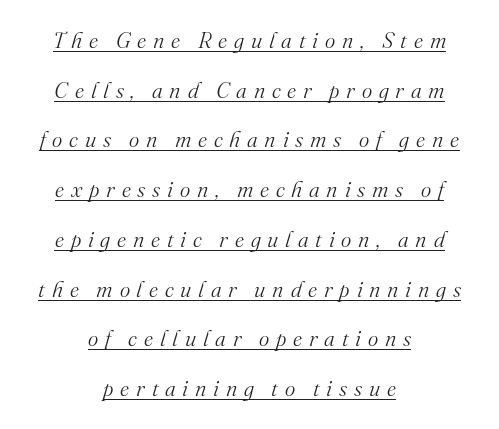
Does the copy run flush right? No — it is centered line by line. Quick note: underline on. You can tell it's italic because the verticals aren't actually vertical. Baseline-to-baseline distance is far greater than the letter height. The weight would be labelled regular, book, light, or lighter still. The horizontal fit of the characters is loose and conspicuously gappy.
